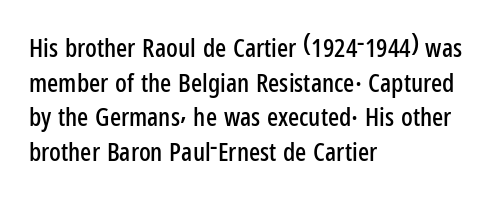
Reading down the block, your eye returns to a fixed left position each line. The line-height multiplier appears to be the usual default. Anything drawn beneath the words? Only blank space. Nope, not italic — everything's standing straight. No extra tracking has been applied to these lines.
